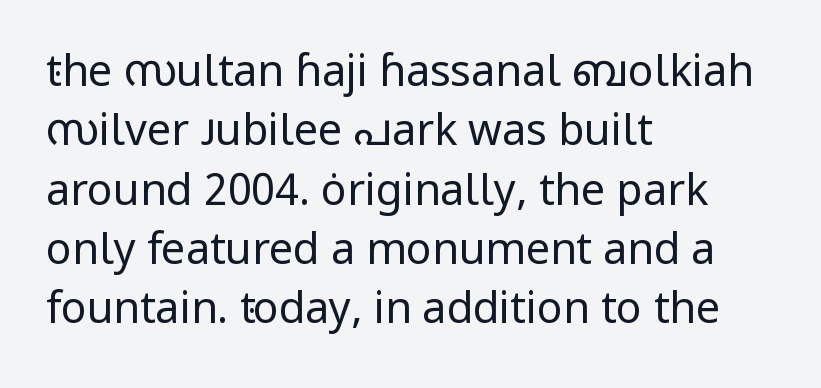
The image shows 43 px regular-weight sans-serif type, upright; set left-aligned, normal line spacing (1.38x), normal letter spacing, not underlined; low stroke contrast and a medium x-height.
